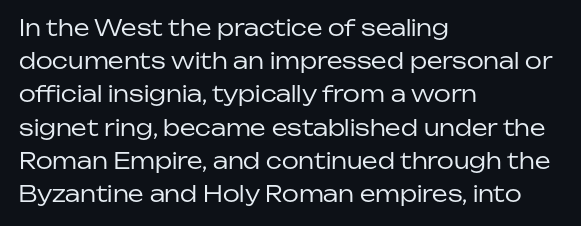
Tall strokes in this sample are plumb rather than angled. Weight: regular or lighter. Tracking value appears to be zero — textbook default spacing. The passage shown stacks its lines at a standard gap. The lines in this sample share a left origin and differ only in where they stop. Anything drawn beneath the words? Only blank space.
